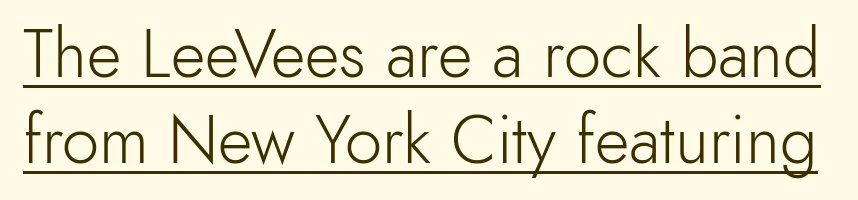
The image shows 67 px light sans-serif type, upright; set normal line spacing (1.28x), normal letter spacing, underlined; a small x-height.
